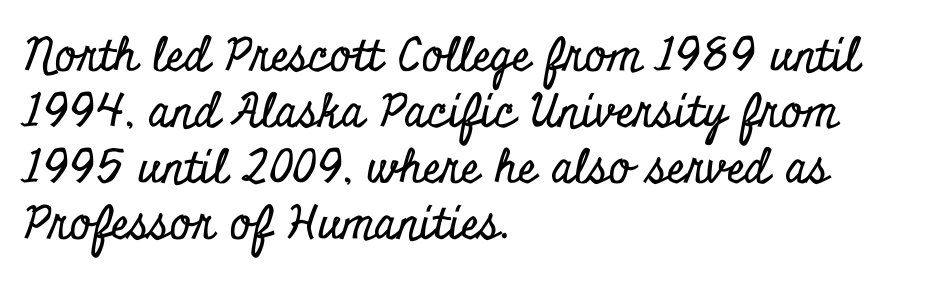
Observe the serifs anchoring each vertical stroke in this sample. Descenders hang freely into open space. Line starts are locked; line ends wander. A typesetter would call this zero additional tracking.
